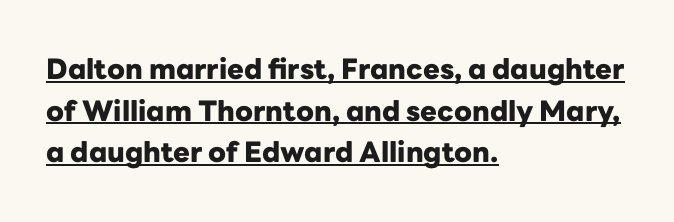
Q: Is the text bold? A: Yes.
Q: Is the text italic (slanted)? A: No, it is upright.
Q: Is the typeface a serif or a sans-serif typeface? A: Sans-serif.
Q: Is the text underlined? A: Yes.
Q: How is the paragraph aligned? A: Left-aligned.
Q: Is the spacing between letters normal or unusually wide? A: Normal.
Q: Is the spacing between lines tight, normal or loose? A: Normal.
Q: Width (condensed, normal, or wide)? A: Normal.
Q: Stroke contrast? A: Low.
Q: x-height? A: Medium.
Q: Monospaced? A: No.
